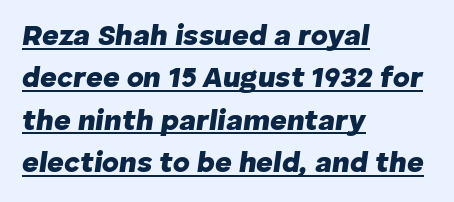
{"italic": "yes", "lean": "right", "slant_degrees": 8, "bold": "yes", "weight": "heavy", "width": "normal", "stroke_contrast": "low", "x_height": "medium", "monospaced": "no", "underline": "yes", "align": "left", "line_spacing": "normal", "line_spacing_ratio": 1.46, "letter_spacing": "normal", "letter_spacing_em": 0.0, "glyph_px": 29}
